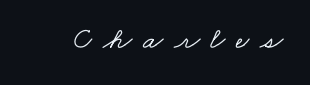
A typesetter would call this heavily tracked-out type. Serif or sans? Serif — the stroke terminals have little feet. Is this a fixed-width face? No — the glyphs have proportional, varying widths. The space beneath each line is pristine and unruled.
